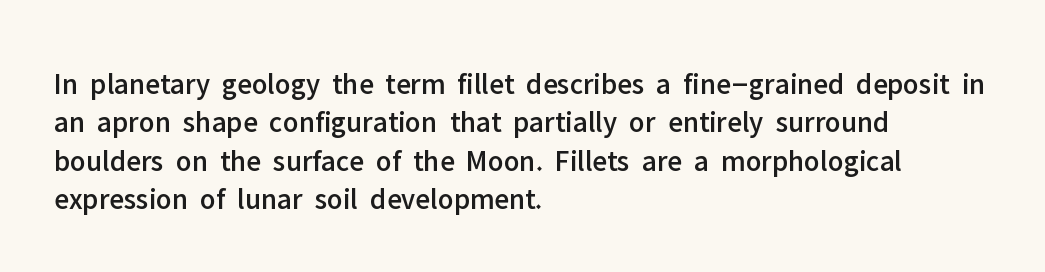
{"serif": "no", "italic": "no", "width": "normal", "stroke_contrast": "low", "x_height": "medium", "monospaced": "no", "underline": "no", "align": "left", "line_spacing": "normal", "line_spacing_ratio": 1.28, "letter_spacing": "normal", "letter_spacing_em": 0.0, "glyph_px": 30}
